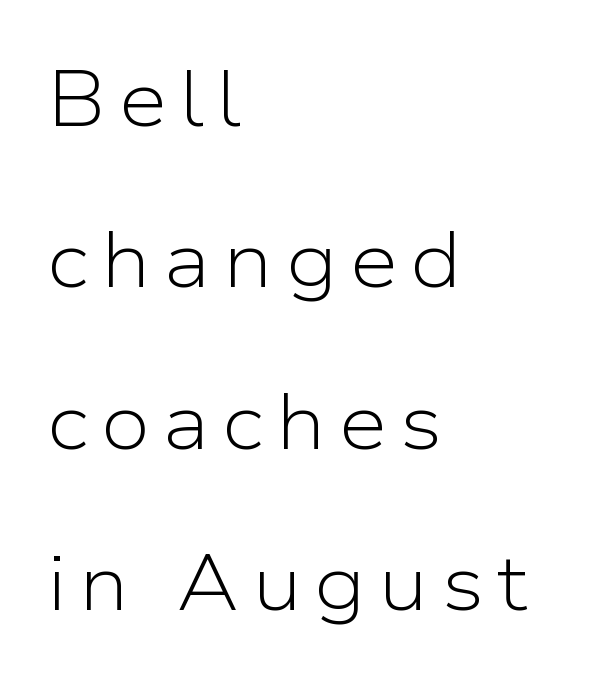
Italic? Not at all — the glyphs are vertical. The baseline area is clear. Serif or sans? Sans — the stroke terminals are bare. The rendering uses a large line-height, opening up the rows. Typeset ragged right — the left edge is the straight one. Stems and bowls with no extra thickness — not bold.
